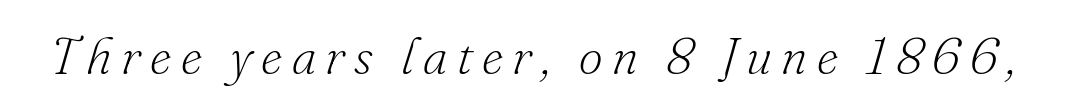
Note: serifs present on the glyphs. Weight: not bold — regular or lighter. Varying glyph widths throughout — classic text-font behaviour. Is the type slanted? Yes — the strokes lean at a clear angle. The glyphs are unaccompanied by any horizontal stroke below them.
